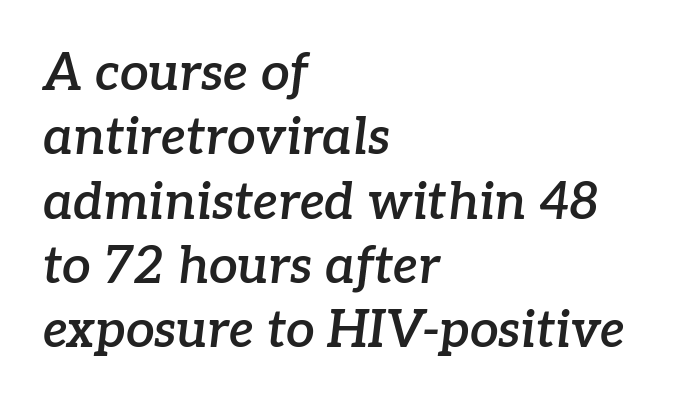
{"serif": "yes", "italic": "yes", "lean": "right", "slant_degrees": 7, "bold": "semi", "weight": "semibold", "width": "normal", "stroke_contrast": "low", "x_height": "medium", "monospaced": "no", "underline": "no", "align": "left", "line_spacing": "normal", "line_spacing_ratio": 1.26, "letter_spacing": "normal", "letter_spacing_em": 0.0, "glyph_px": 51}
